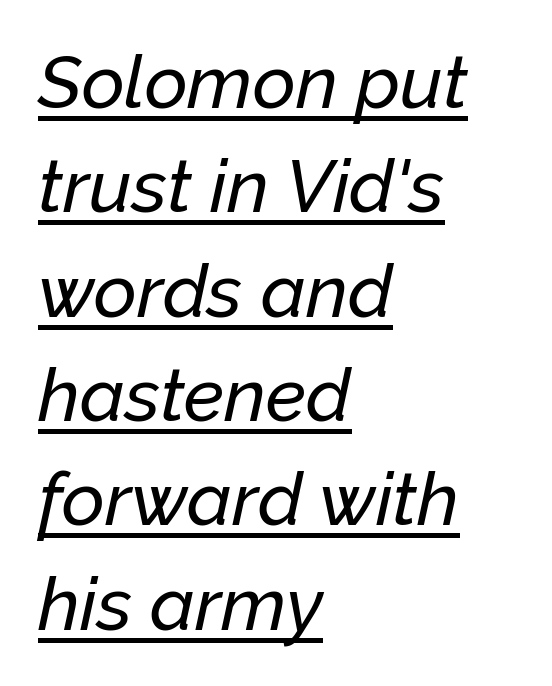
Q: Is the text italic (slanted)? A: Yes, it leans right by about 12 degrees.
Q: Is the text underlined? A: Yes.
Q: How is the paragraph aligned? A: Left-aligned.
Q: Is the spacing between letters normal or unusually wide? A: Normal.
Q: Is the spacing between lines tight, normal or loose? A: Normal.
Q: Width (condensed, normal, or wide)? A: Normal.
Q: Stroke contrast? A: Low.
Q: x-height? A: Medium.
Q: Monospaced? A: No.
